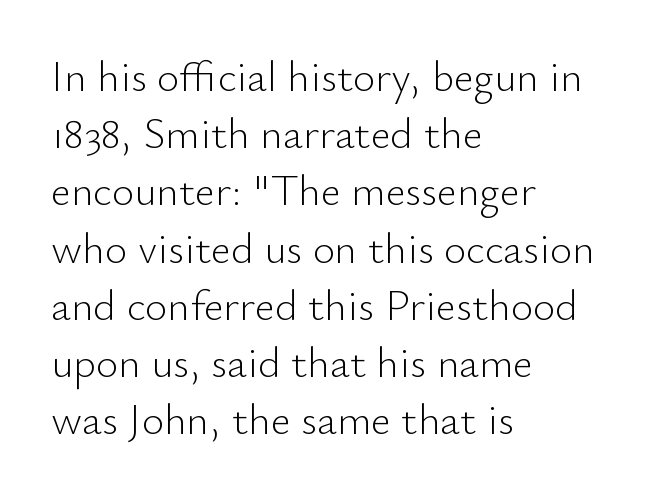
{"serif": "no", "italic": "no", "bold": "no", "weight": "light", "width": "normal", "stroke_contrast": "low", "x_height": "small", "monospaced": "no", "underline": "no", "align": "left", "line_spacing": "normal", "line_spacing_ratio": 1.33, "letter_spacing": "normal", "letter_spacing_em": 0.0, "glyph_px": 43}
